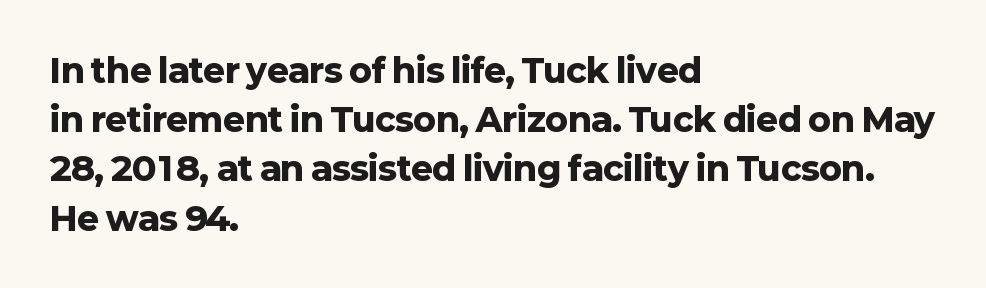
{"serif": "no", "italic": "no", "bold": "yes", "weight": "heavy", "width": "normal", "stroke_contrast": "low", "x_height": "medium", "monospaced": "no", "underline": "no", "align": "left", "line_spacing": "normal", "line_spacing_ratio": 1.49, "letter_spacing": "normal", "letter_spacing_em": 0.0, "glyph_px": 33}
